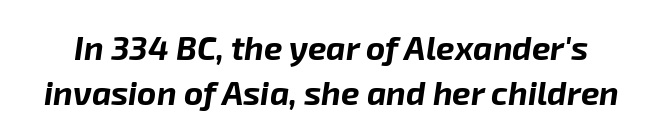
Q: Is the text bold? A: Yes.
Q: Is the text italic (slanted)? A: Yes, it leans right by about 8 degrees.
Q: Is the text underlined? A: No.
Q: Is the spacing between letters normal or unusually wide? A: Normal.
Q: Is the spacing between lines tight, normal or loose? A: Normal.
Q: Width (condensed, normal, or wide)? A: Normal.
Q: Stroke contrast? A: Low.
Q: x-height? A: Medium.
Q: Monospaced? A: No.
